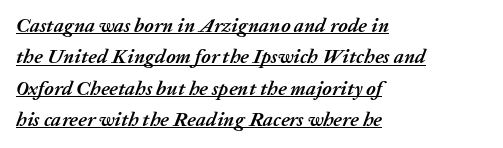
Q: Is the text bold? A: Yes.
Q: Is the text italic (slanted)? A: Yes, it leans right by about 20 degrees.
Q: Is the text underlined? A: Yes.
Q: How is the paragraph aligned? A: Left-aligned.
Q: Is the spacing between letters normal or unusually wide? A: Normal.
Q: Is the spacing between lines tight, normal or loose? A: Normal.
